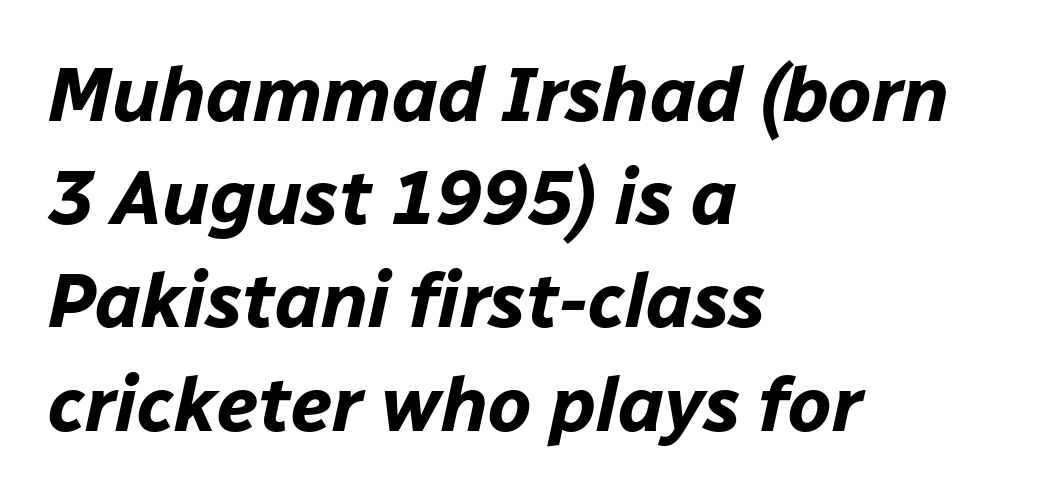
The image shows 77 px bold type, italic (leaning right); set left-aligned, normal line spacing (1.34x), normal letter spacing, not underlined; low stroke contrast and a medium x-height.
